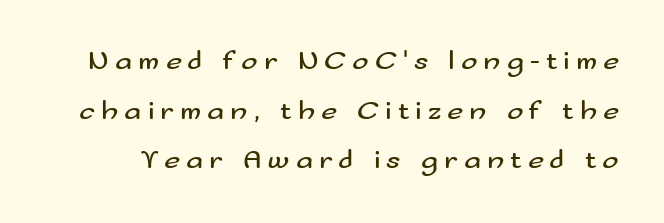
The image shows 28 px regular-weight, wide sans-serif type, upright; set line spacing 1.77x, unusually wide letter spacing (+0.21 em), not underlined; medium stroke contrast and a small x-height.
